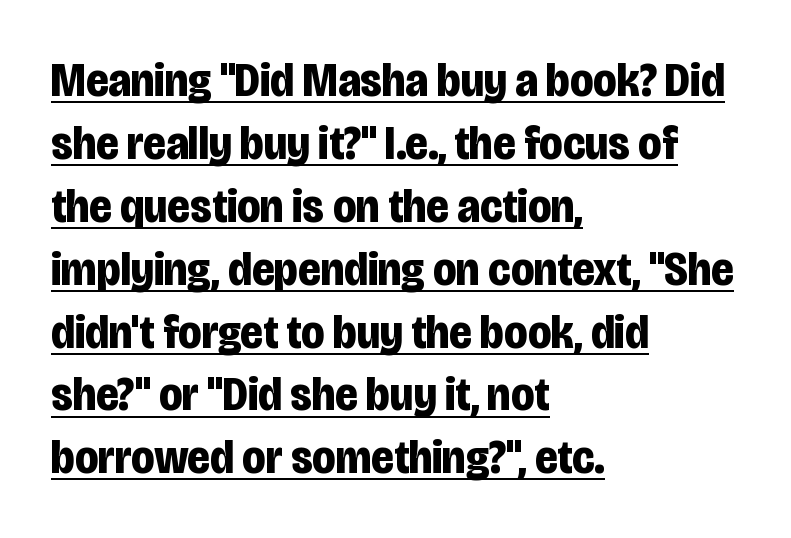
Vertical spacing — default. Caption: bold face, heavy strokes. Does extra space separate the letters? No, they use regular spacing. Students, observe the line beneath the letters — that is underlining. The passage shown is typed in a proportional face where columns would drift. Reading down the block, your eye returns to a fixed left position each line.
